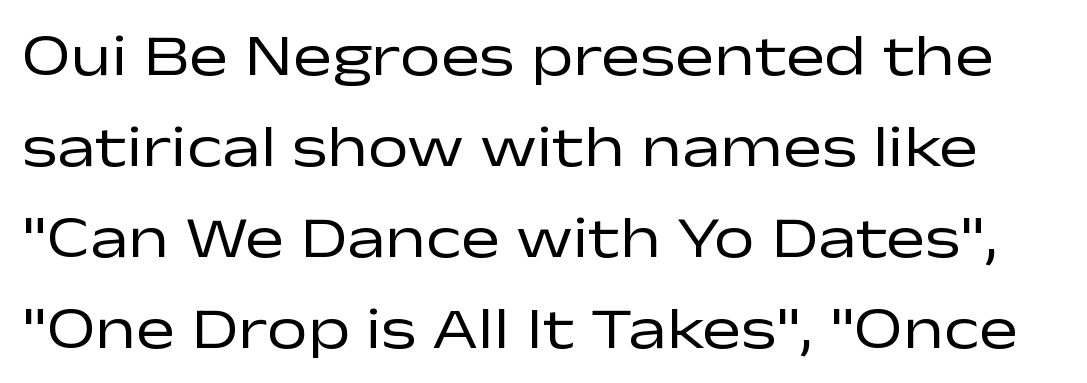
{"serif": "no", "italic": "no", "bold": "no", "weight": "regular", "width": "wide", "stroke_contrast": "low", "x_height": "medium", "monospaced": "no", "underline": "no", "line_spacing": "normal", "line_spacing_ratio": 1.57, "letter_spacing": "normal", "letter_spacing_em": 0.0, "glyph_px": 58}
